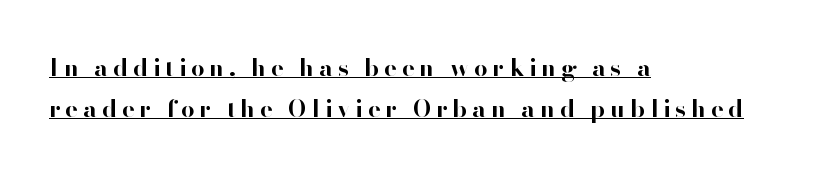
{"italic": "no", "bold": "yes", "underline": "yes", "align": "left", "line_spacing": "normal", "line_spacing_ratio": 1.7, "letter_spacing": "wide", "letter_spacing_em": 0.2, "glyph_px": 24}
